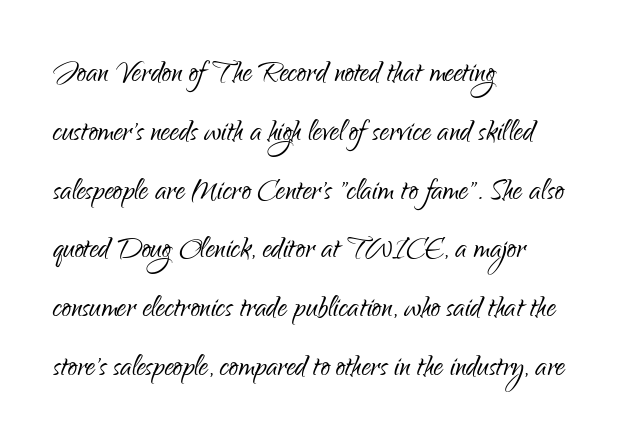
The image shows 37 px light, condensed sans-serif type; set left-aligned, normal line spacing (1.59x), normal letter spacing, not underlined; low stroke contrast and a small x-height.
